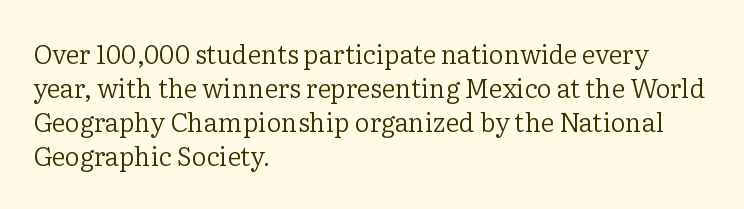
The image shows 26 px text type, upright; set left-aligned, normal line spacing (1.31x), normal letter spacing, not underlined.
